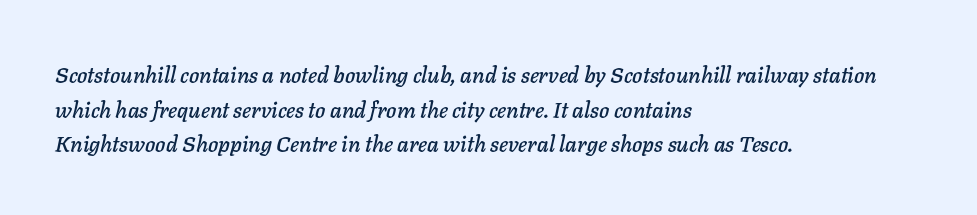
The lines in this sample share a left origin and differ only in where they stop. The baseline area is clear. The block of text has a typical density, with ordinary space between rows. Compared with typical body copy, the letter spacing here is the same. This sample uses an oblique cut, with every glyph tilted off the vertical.
